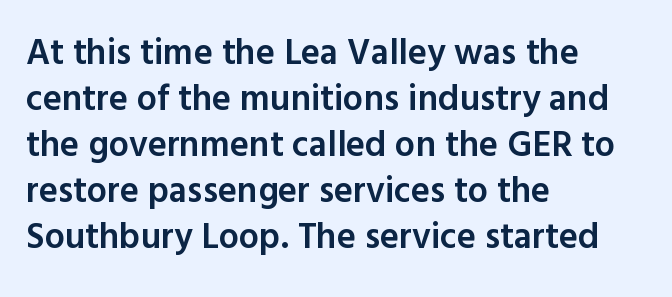
{"serif": "no", "italic": "no", "bold": "semi", "weight": "semibold", "width": "normal", "x_height": "medium", "monospaced": "no", "underline": "no", "align": "left", "line_spacing": "normal", "line_spacing_ratio": 1.28, "letter_spacing": "normal", "letter_spacing_em": 0.0, "glyph_px": 36}
